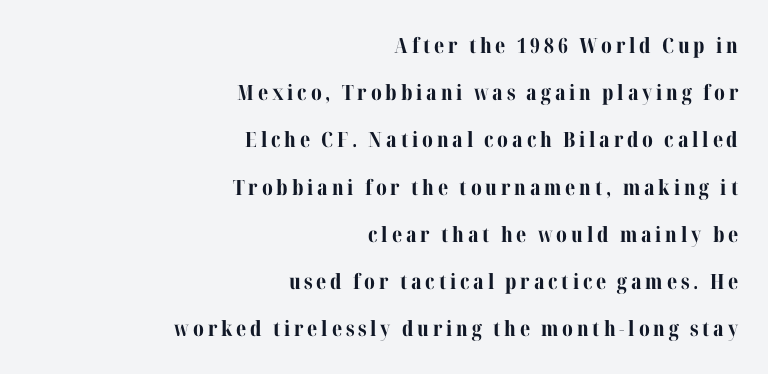
The image shows 21 px bold type, upright; set right-aligned, loose line spacing (2.25x), not underlined.
